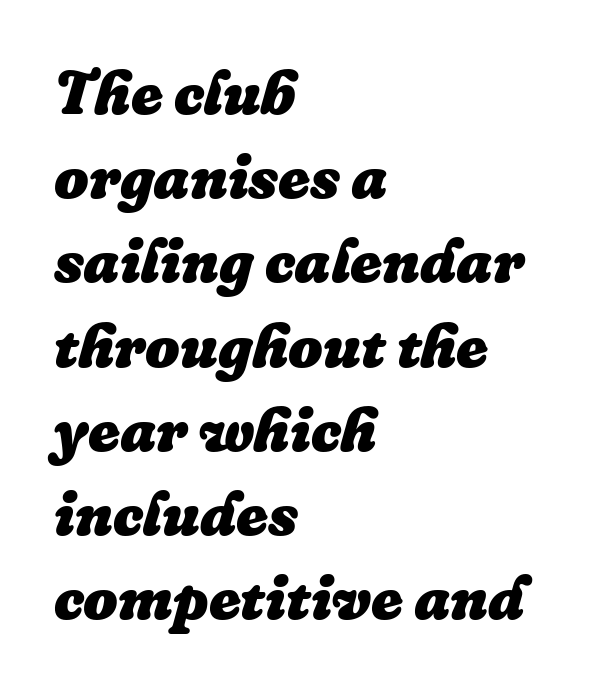
Q: Is the text bold? A: Yes.
Q: Is the text italic (slanted)? A: Yes, it leans right by about 16 degrees.
Q: Is the text underlined? A: No.
Q: How is the paragraph aligned? A: Left-aligned.
Q: Is the spacing between letters normal or unusually wide? A: Normal.
Q: Is the spacing between lines tight, normal or loose? A: Normal.
Q: Width (condensed, normal, or wide)? A: Normal.
Q: Stroke contrast? A: Low.
Q: x-height? A: Medium.
Q: Monospaced? A: No.
